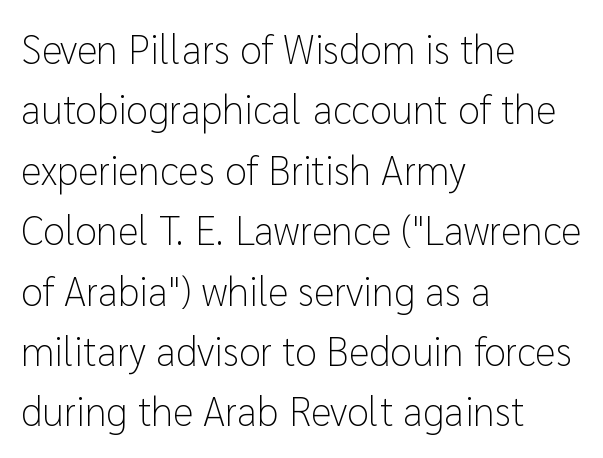
These lines are rendered in a variable-pitch font. A typesetter would label this face a sans. Between one letter and the next there's only the usual sliver of space. No chunkiness to these letters — they're not bold. A normal amount of white space separates one row of letters from the next.
